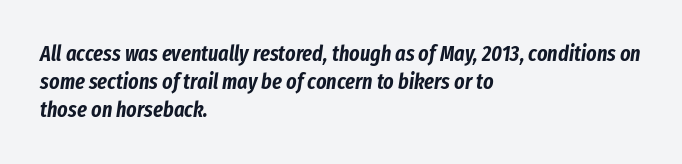
The image shows 22 px text type, italic (leaning right); set left-aligned, normal line spacing (1.28x), normal letter spacing, not underlined.
